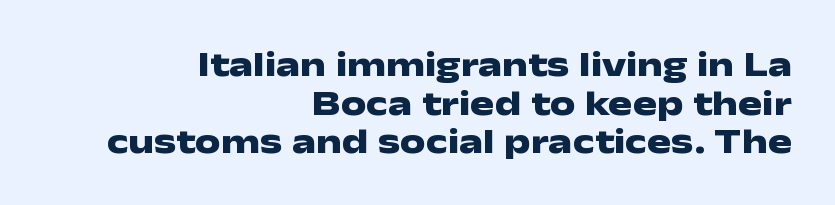
{"serif": "no", "italic": "no", "bold": "yes", "weight": "heavy", "width": "wide", "stroke_contrast": "low", "x_height": "medium", "monospaced": "no", "underline": "no", "align": "right", "line_spacing": "tight", "line_spacing_ratio": 1.07, "letter_spacing": "normal", "letter_spacing_em": 0.0, "glyph_px": 36}
